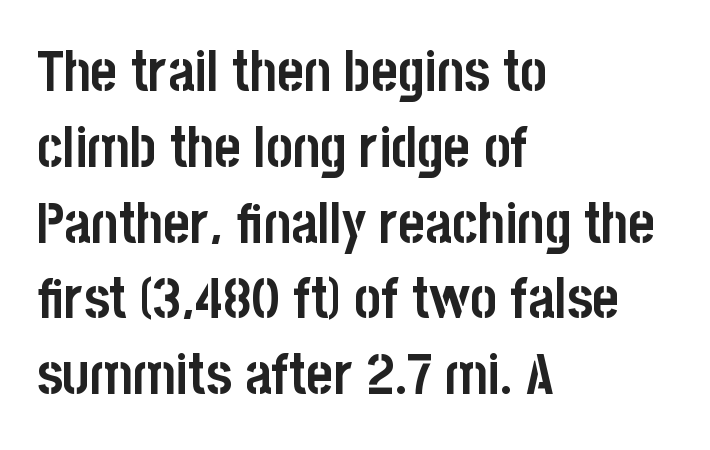
The image shows 57 px semibold, condensed sans-serif type, upright; set left-aligned, normal line spacing (1.33x), normal letter spacing, not underlined; low stroke contrast and a large x-height.
